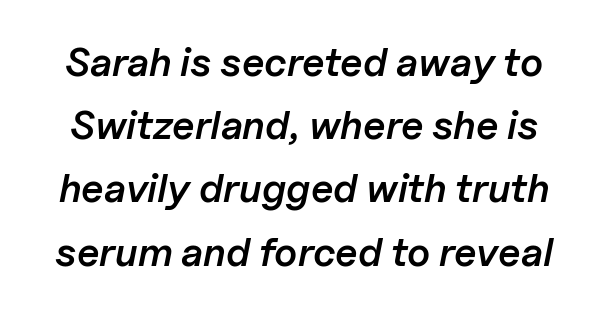
{"italic": "yes", "lean": "right", "slant_degrees": 11, "bold": "semi", "weight": "semibold", "width": "normal", "stroke_contrast": "low", "x_height": "medium", "monospaced": "no", "underline": "no", "line_spacing": "normal", "line_spacing_ratio": 1.58, "letter_spacing": "normal", "letter_spacing_em": 0.0, "glyph_px": 40}
